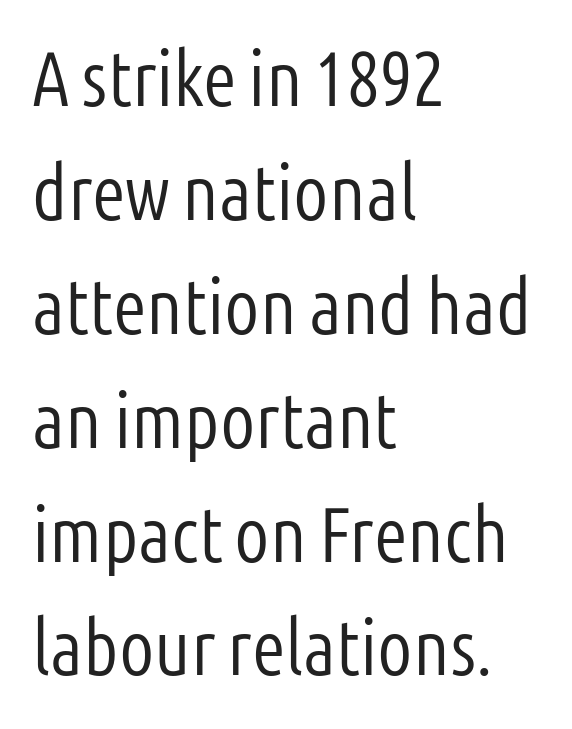
{"serif": "no", "italic": "no", "bold": "no", "weight": "light", "width": "condensed", "stroke_contrast": "low", "x_height": "medium", "monospaced": "no", "underline": "no", "align": "left", "line_spacing": "normal", "line_spacing_ratio": 1.46, "letter_spacing": "normal", "letter_spacing_em": 0.0, "glyph_px": 78}
